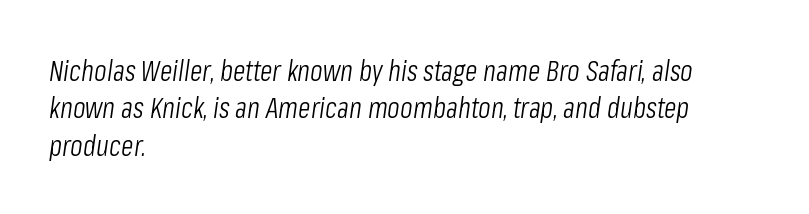
Q: Is the text bold? A: No.
Q: Is the text italic (slanted)? A: Yes, it leans right by about 8 degrees.
Q: Is the text underlined? A: No.
Q: How is the paragraph aligned? A: Left-aligned.
Q: Is the spacing between letters normal or unusually wide? A: Normal.
Q: Is the spacing between lines tight, normal or loose? A: Normal.
Q: Width (condensed, normal, or wide)? A: Condensed.
Q: Stroke contrast? A: Low.
Q: x-height? A: Medium.
Q: Monospaced? A: No.
